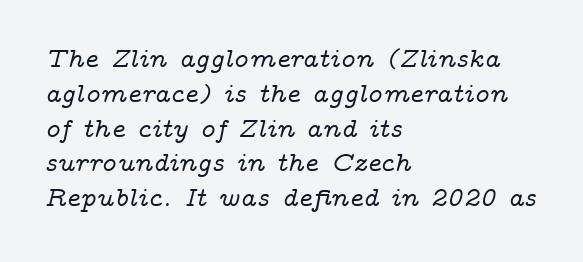
The image shows 27 px text type, italic (leaning right); set left-aligned, normal line spacing (1.29x), normal letter spacing, not underlined.
